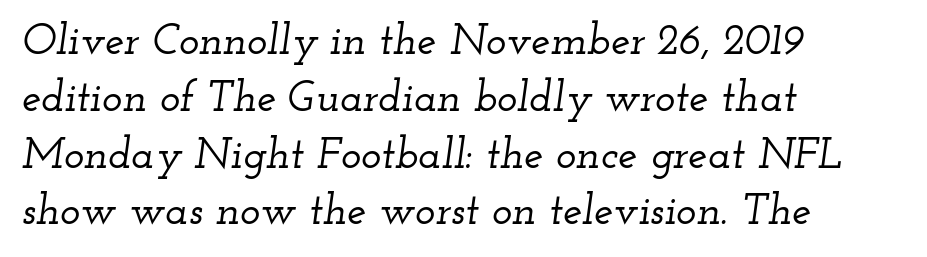
The image shows 43 px wide serif type, italic (leaning right); set left-aligned, normal line spacing (1.32x), normal letter spacing, not underlined; low stroke contrast and a small x-height.
